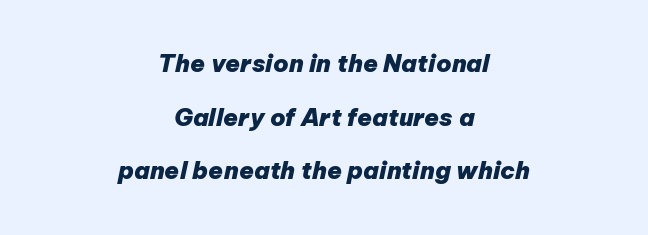
The image shows 24 px bold type, italic (leaning right); set centered, loose line spacing (2.23x), normal letter spacing, not underlined.
